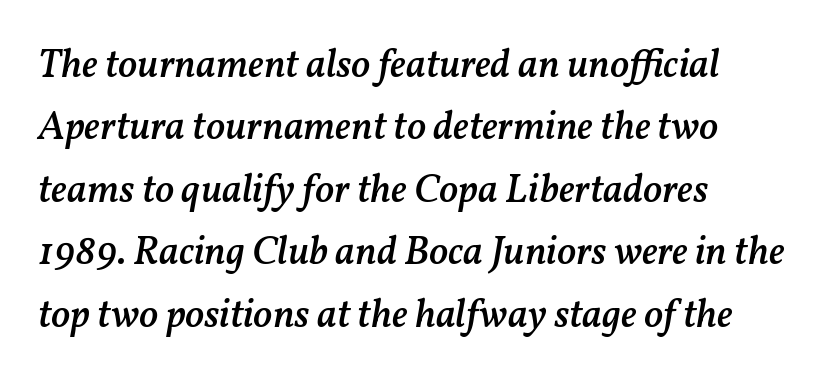
The horizontal fit of the characters is conventional and even. Beneath every word, the page is bare. Firm but not heavy-handed strokes: this text is semibold. The rendering uses a moderate line-height, typical for paragraphs.
